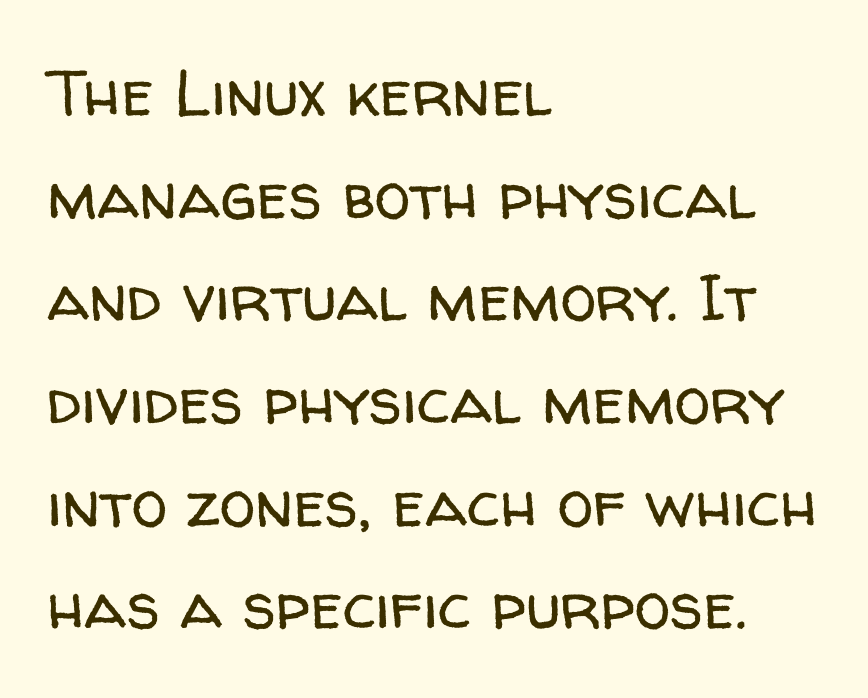
Q: Is the text bold? A: No.
Q: Is the text italic (slanted)? A: No, it is upright.
Q: Is the typeface a serif or a sans-serif typeface? A: Sans-serif.
Q: Is the text underlined? A: No.
Q: How is the paragraph aligned? A: Left-aligned.
Q: Is the spacing between letters normal or unusually wide? A: Normal.
Q: Is the spacing between lines tight, normal or loose? A: Normal.
Q: Width (condensed, normal, or wide)? A: Normal.
Q: Stroke contrast? A: Low.
Q: x-height? A: Medium.
Q: Monospaced? A: No.
